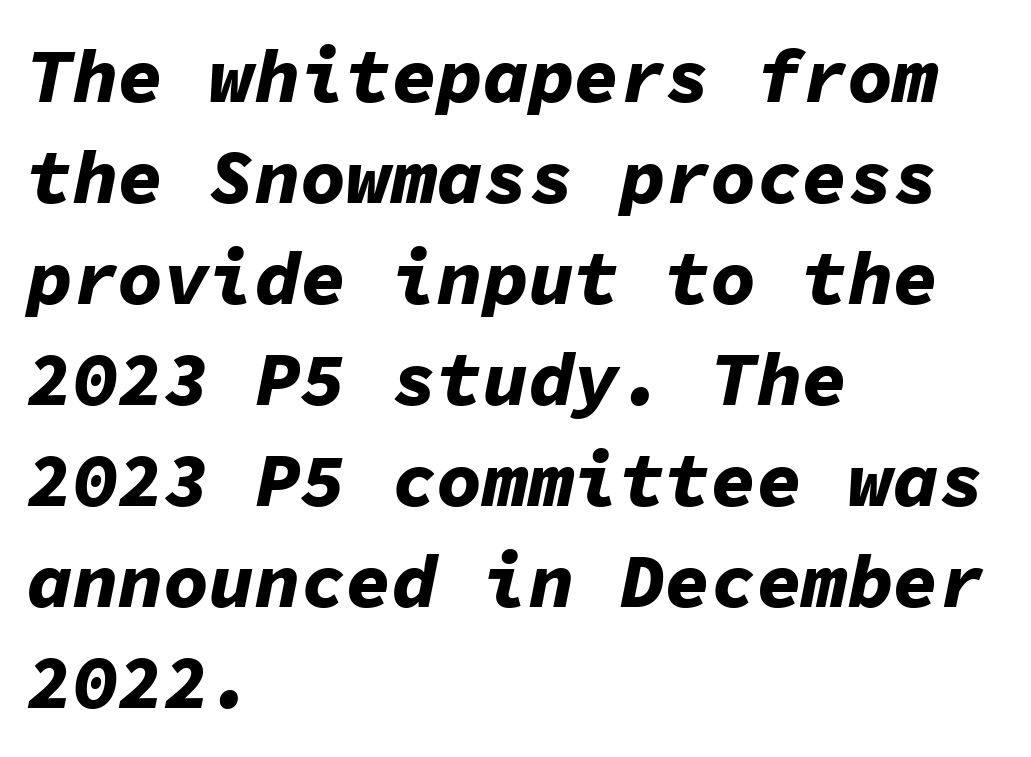
Q: Is the text bold? A: Yes.
Q: Is the text italic (slanted)? A: Yes, it leans right by about 11 degrees.
Q: Is the text underlined? A: No.
Q: How is the paragraph aligned? A: Left-aligned.
Q: Is the spacing between letters normal or unusually wide? A: Normal.
Q: Is the spacing between lines tight, normal or loose? A: Normal.
Q: Width (condensed, normal, or wide)? A: Normal.
Q: Stroke contrast? A: Low.
Q: x-height? A: Medium.
Q: Monospaced? A: Yes.
